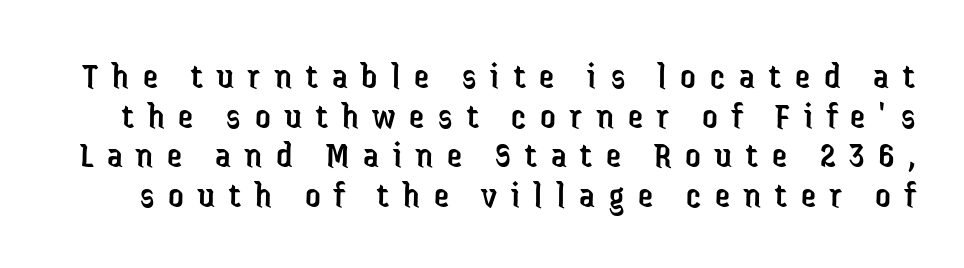
{"serif": "no", "italic": "no", "bold": "no", "weight": "regular", "width": "condensed", "stroke_contrast": "low", "x_height": "medium", "monospaced": "no", "underline": "no", "line_spacing": "tight", "line_spacing_ratio": 1.04, "letter_spacing": "wide", "letter_spacing_em": 0.37, "glyph_px": 38}
